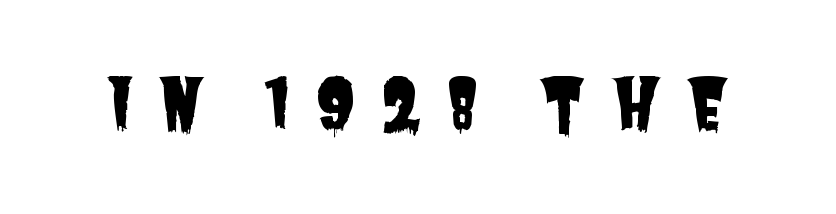
The image shows 70 px condensed sans-serif type; set unusually wide letter spacing (+0.35 em), not underlined; low stroke contrast and a large x-height.
